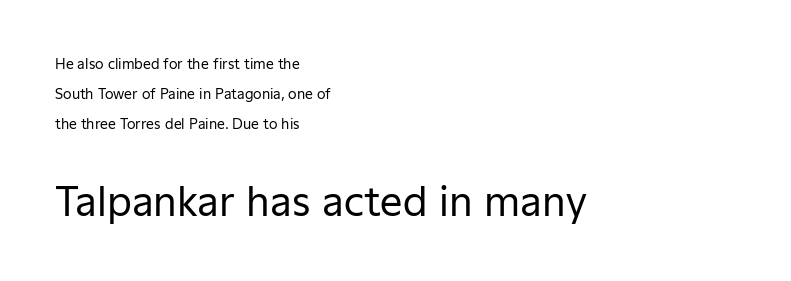
The image shows 40 px regular-weight sans-serif type, upright; set left-aligned, loose line spacing (2.13x), normal letter spacing, not underlined; the second (bottom) block is 2.86x larger; low stroke contrast and a medium x-height.
